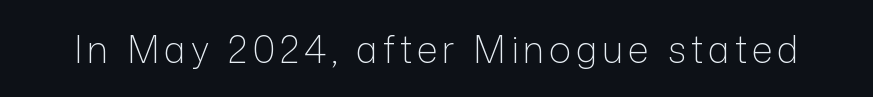
The image shows 37 px light sans-serif type, upright; set not underlined; low stroke contrast and a medium x-height.
